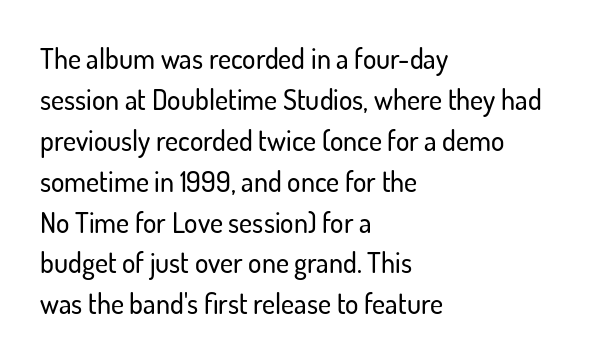
{"serif": "no", "italic": "no", "width": "normal", "stroke_contrast": "low", "x_height": "small", "monospaced": "no", "underline": "no", "align": "left", "line_spacing": "normal", "line_spacing_ratio": 1.46, "letter_spacing": "normal", "letter_spacing_em": 0.0, "glyph_px": 28}
